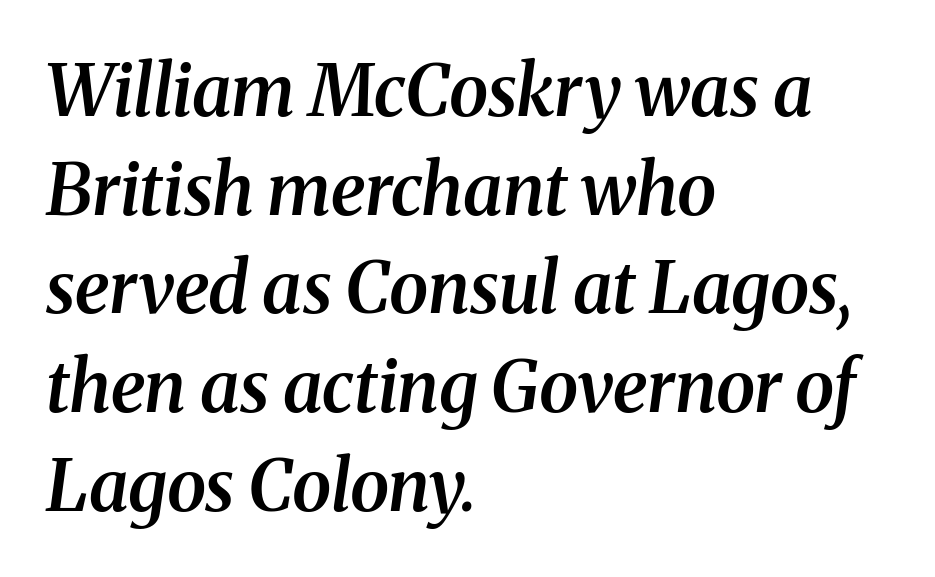
The image shows 71 px semibold serif type, italic (leaning right); set left-aligned, normal line spacing (1.39x), normal letter spacing, not underlined; medium stroke contrast and a medium x-height.
